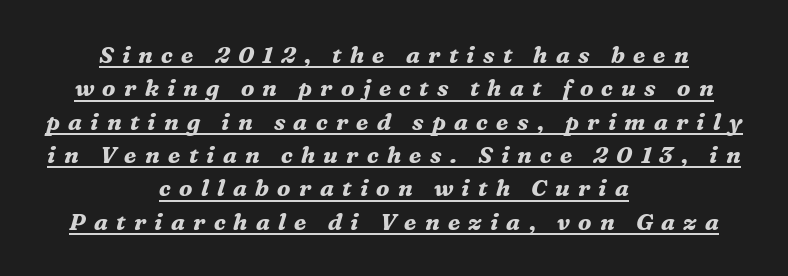
Q: Is the text bold? A: Yes.
Q: Is the text italic (slanted)? A: Yes, it leans right by about 16 degrees.
Q: Is the text underlined? A: Yes.
Q: How is the paragraph aligned? A: Centered.
Q: Is the spacing between letters normal or unusually wide? A: Unusually wide.
Q: Is the spacing between lines tight, normal or loose? A: Normal.
